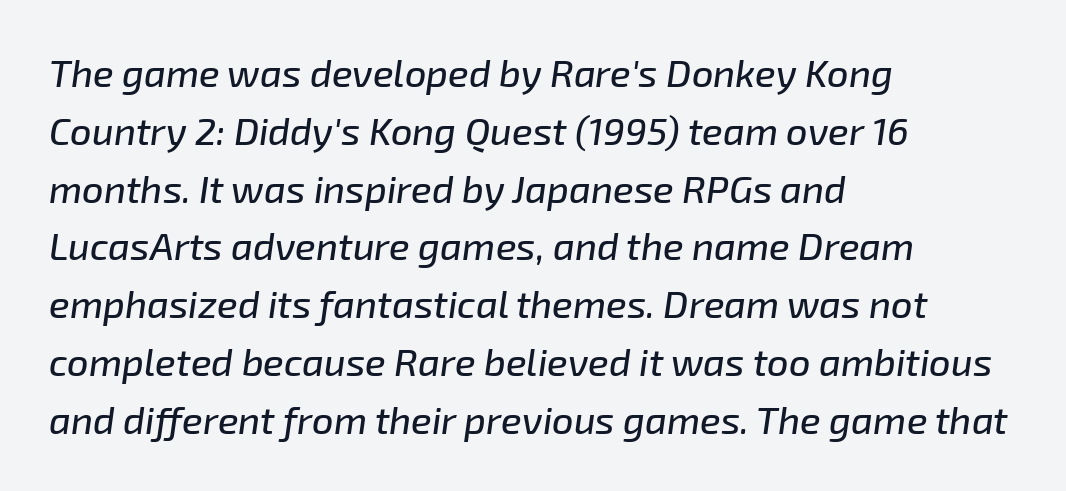
The image shows 38 px text type, italic (leaning right); set left-aligned, normal line spacing (1.52x), normal letter spacing, not underlined; low stroke contrast and a medium x-height.
